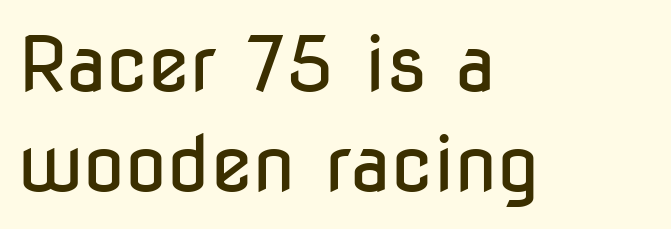
The image shows 76 px regular-weight, condensed sans-serif type, upright; set left-aligned, normal line spacing (1.32x), normal letter spacing, not underlined; low stroke contrast and a medium x-height.
